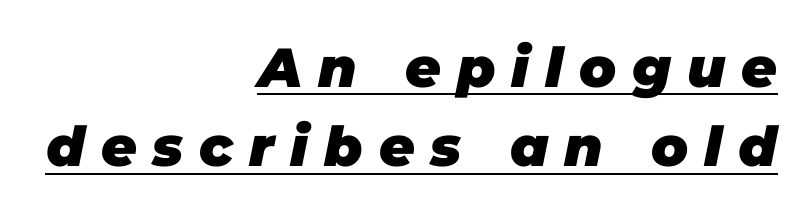
The line texture is sparse and dotted thanks to wide tracking. You'd pick this weight for a headline — it's a proper bold. The lettering is marked with a stroke running underneath it. Each new line begins a customary step beneath the previous one. Short and long lines alike share a common ending point at right.
